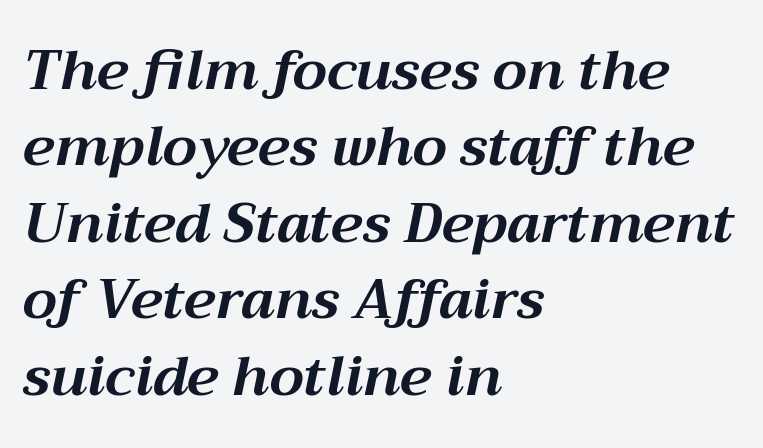
Bare-footed words on every line. Nothing unusual about the tracking: characters are spaced as the font intends. Every row of glyphs begins at an identical x-position on the left. A typesetter would mark this as italic. Set as a true bold cut, around the 700 mark.
